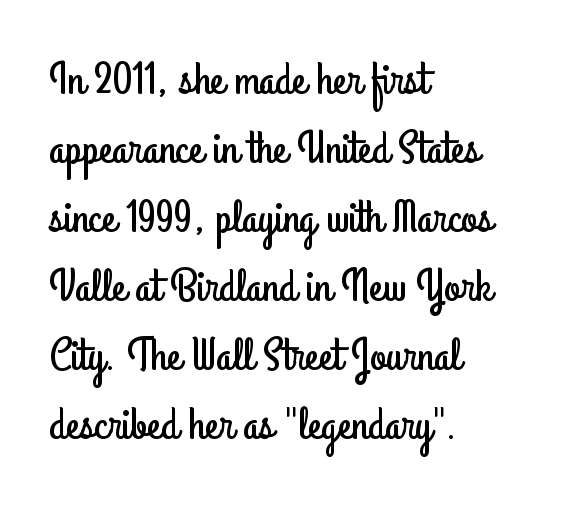
The image shows 46 px condensed sans-serif type; set left-aligned, normal line spacing (1.5x), normal letter spacing, not underlined; low stroke contrast and a small x-height.
